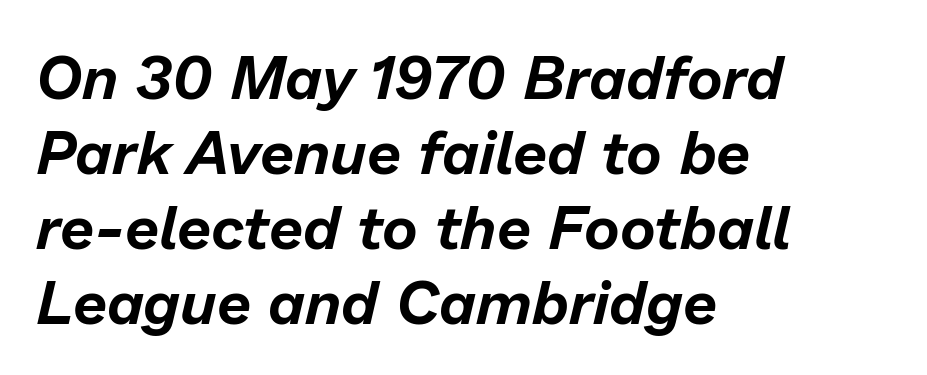
The image shows 61 px text type, italic (leaning right); set left-aligned, line spacing 1.23x, normal letter spacing, not underlined; low stroke contrast and a medium x-height.
